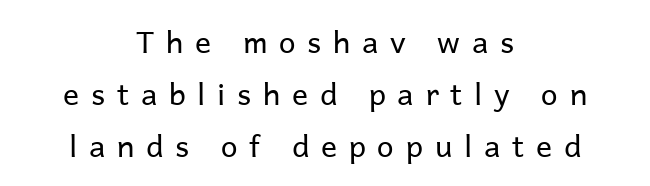
Q: Is the text bold? A: No.
Q: Is the text italic (slanted)? A: No, it is upright.
Q: Is the typeface a serif or a sans-serif typeface? A: Sans-serif.
Q: Is the text underlined? A: No.
Q: How is the paragraph aligned? A: Centered.
Q: Is the spacing between letters normal or unusually wide? A: Unusually wide.
Q: Width (condensed, normal, or wide)? A: Normal.
Q: Stroke contrast? A: Low.
Q: x-height? A: Medium.
Q: Monospaced? A: No.
